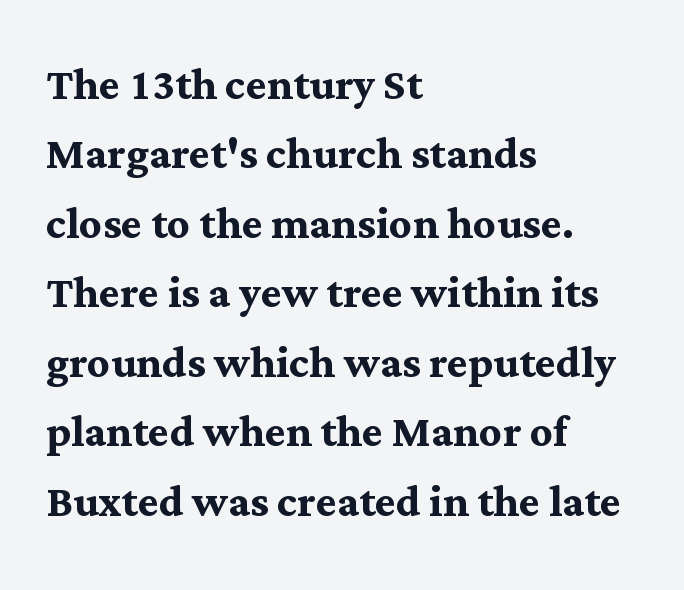
{"serif": "yes", "italic": "no", "bold": "yes", "weight": "semibold", "width": "normal", "stroke_contrast": "medium", "x_height": "medium", "monospaced": "no", "underline": "no", "align": "left", "line_spacing_ratio": 1.24, "letter_spacing": "normal", "letter_spacing_em": 0.0, "glyph_px": 56}
